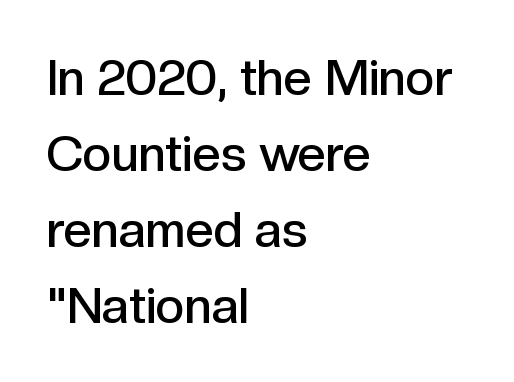
Q: Is the text bold? A: Semi-bold.
Q: Is the text italic (slanted)? A: No, it is upright.
Q: Is the typeface a serif or a sans-serif typeface? A: Sans-serif.
Q: Is the text underlined? A: No.
Q: How is the paragraph aligned? A: Left-aligned.
Q: Is the spacing between letters normal or unusually wide? A: Normal.
Q: Is the spacing between lines tight, normal or loose? A: Normal.
Q: Width (condensed, normal, or wide)? A: Normal.
Q: x-height? A: Medium.
Q: Monospaced? A: No.
